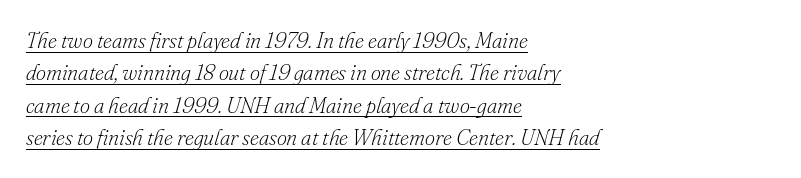
{"italic": "yes", "lean": "right", "slant_degrees": 16, "bold": "no", "underline": "yes", "align": "left", "line_spacing": "normal", "line_spacing_ratio": 1.47, "letter_spacing": "normal", "letter_spacing_em": 0.0, "glyph_px": 22}
